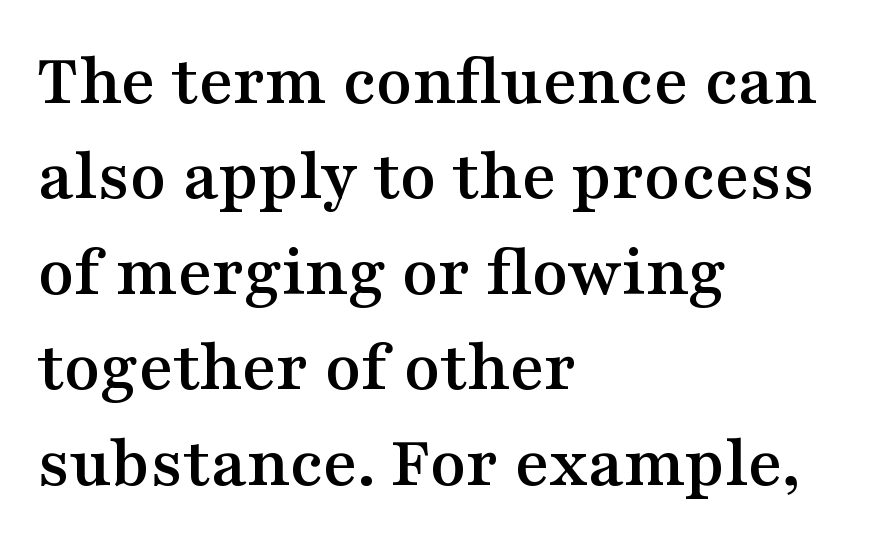
The image shows 74 px wide serif type, upright; set left-aligned, normal line spacing (1.29x), normal letter spacing, not underlined; medium stroke contrast and a medium x-height.
